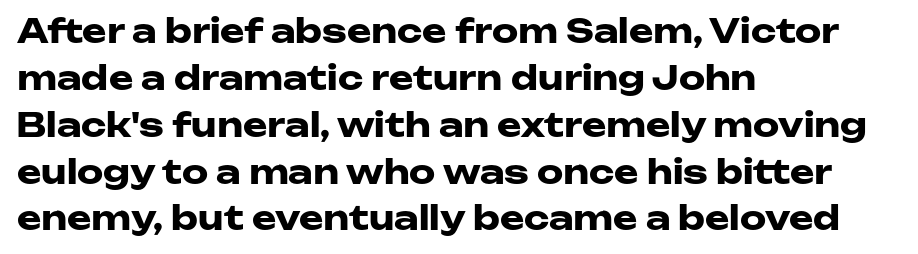
Q: Is the text bold? A: Yes.
Q: Is the text italic (slanted)? A: No, it is upright.
Q: Is the typeface a serif or a sans-serif typeface? A: Sans-serif.
Q: Is the text underlined? A: No.
Q: How is the paragraph aligned? A: Left-aligned.
Q: Is the spacing between letters normal or unusually wide? A: Normal.
Q: Is the spacing between lines tight, normal or loose? A: Normal.
Q: Width (condensed, normal, or wide)? A: Wide.
Q: Stroke contrast? A: Low.
Q: x-height? A: Medium.
Q: Monospaced? A: No.
